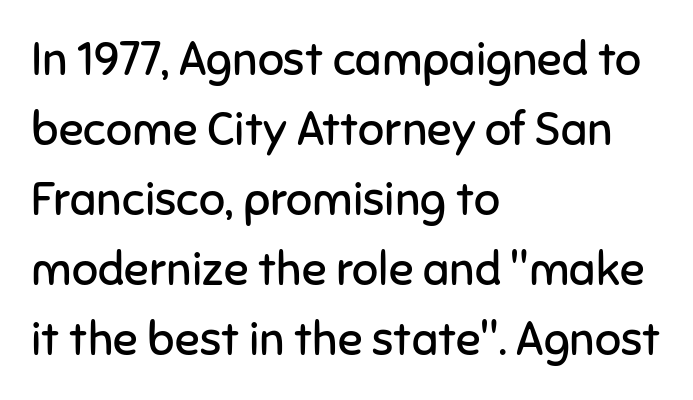
Q: Is the text bold? A: No.
Q: Is the text italic (slanted)? A: No, it is upright.
Q: Is the typeface a serif or a sans-serif typeface? A: Sans-serif.
Q: Is the text underlined? A: No.
Q: How is the paragraph aligned? A: Left-aligned.
Q: Is the spacing between letters normal or unusually wide? A: Normal.
Q: Is the spacing between lines tight, normal or loose? A: Normal.
Q: Width (condensed, normal, or wide)? A: Normal.
Q: Stroke contrast? A: Low.
Q: x-height? A: Medium.
Q: Monospaced? A: No.
